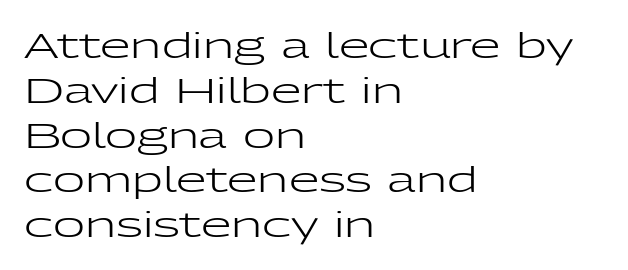
{"serif": "no", "italic": "no", "bold": "no", "weight": "regular", "width": "wide", "stroke_contrast": "low", "x_height": "medium", "monospaced": "no", "underline": "no", "align": "left", "line_spacing": "normal", "line_spacing_ratio": 1.28, "letter_spacing": "normal", "letter_spacing_em": 0.0, "glyph_px": 35}
